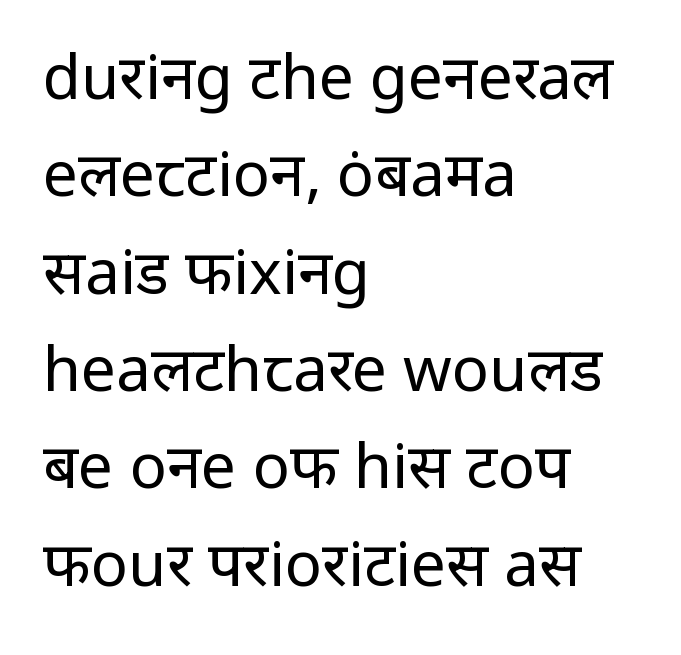
Q: Is the text bold? A: No.
Q: Is the text italic (slanted)? A: No, it is upright.
Q: Is the typeface a serif or a sans-serif typeface? A: Sans-serif.
Q: Is the text underlined? A: No.
Q: How is the paragraph aligned? A: Left-aligned.
Q: Is the spacing between letters normal or unusually wide? A: Normal.
Q: Is the spacing between lines tight, normal or loose? A: Normal.
Q: Width (condensed, normal, or wide)? A: Normal.
Q: Stroke contrast? A: Low.
Q: x-height? A: Medium.
Q: Monospaced? A: No.
